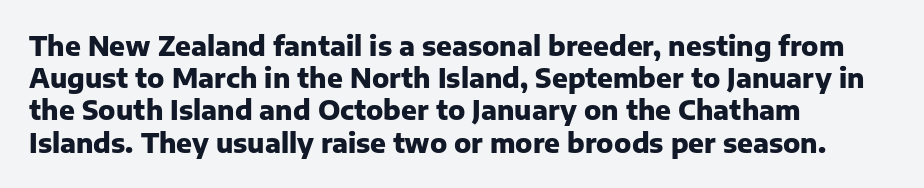
The image shows 26 px bold type, upright; set left-aligned, line spacing 1.24x, normal letter spacing, not underlined.
